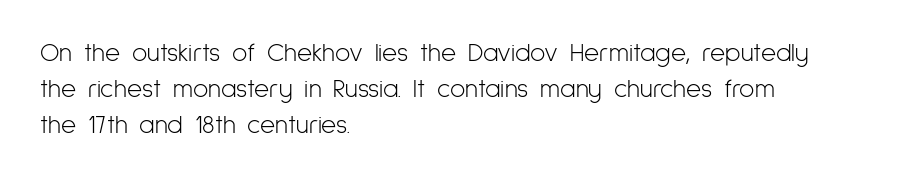
The image shows 26 px text type, upright; set left-aligned, normal line spacing (1.38x), normal letter spacing, not underlined.
